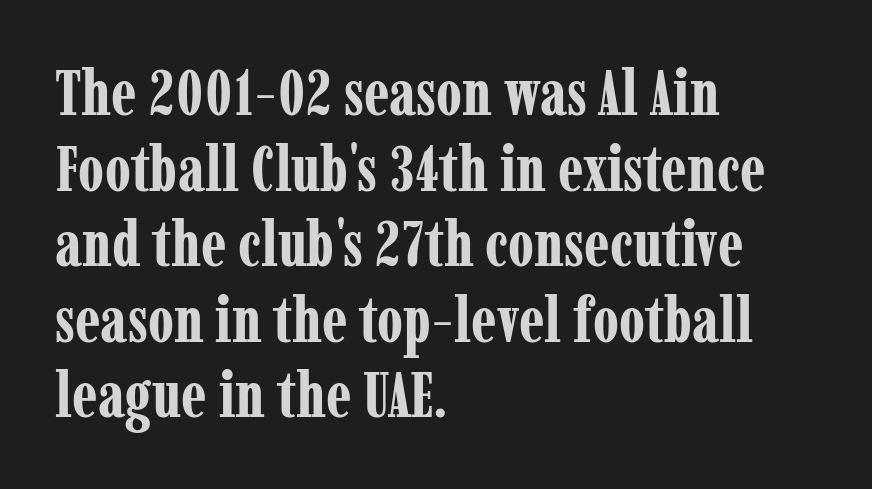
The image shows 63 px bold, condensed serif type, upright; set left-aligned, line spacing 1.2x, normal letter spacing, not underlined; low stroke contrast and a medium x-height.
